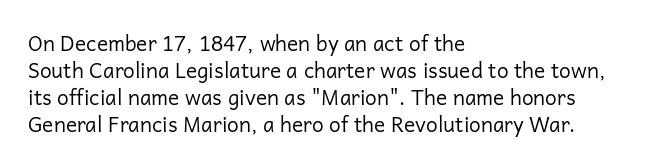
The image shows 21 px text type, upright; set left-aligned, normal line spacing (1.29x), normal letter spacing, not underlined.
